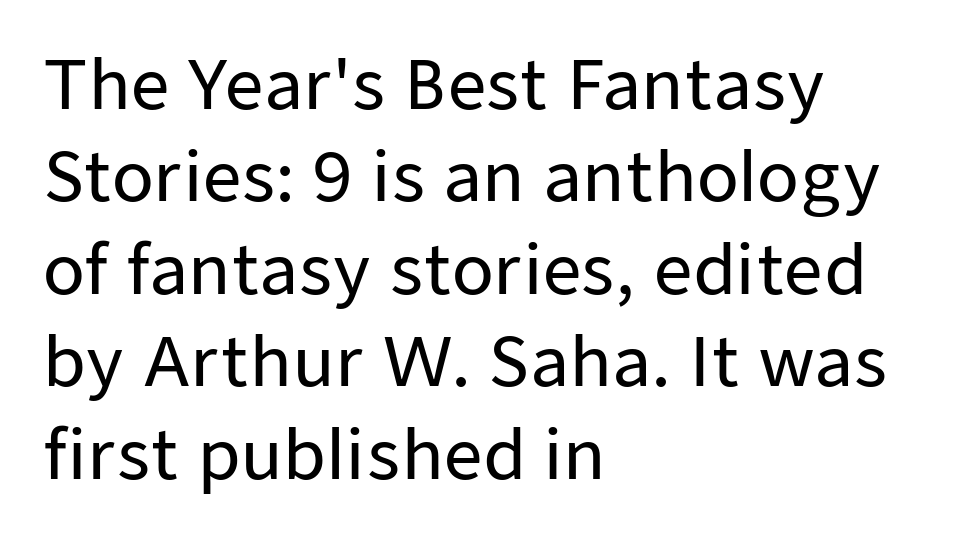
The image shows 68 px sans-serif type, upright; set left-aligned, normal line spacing (1.36x), normal letter spacing, not underlined; low stroke contrast and a medium x-height.
